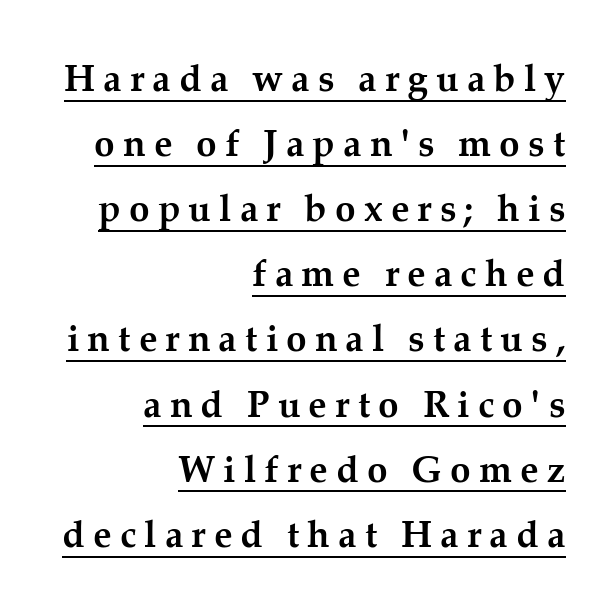
{"serif": "yes", "italic": "no", "bold": "yes", "weight": "semibold", "width": "normal", "stroke_contrast": "medium", "x_height": "medium", "monospaced": "no", "underline": "yes", "align": "right", "line_spacing_ratio": 1.76, "letter_spacing": "wide", "letter_spacing_em": 0.22, "glyph_px": 37}
